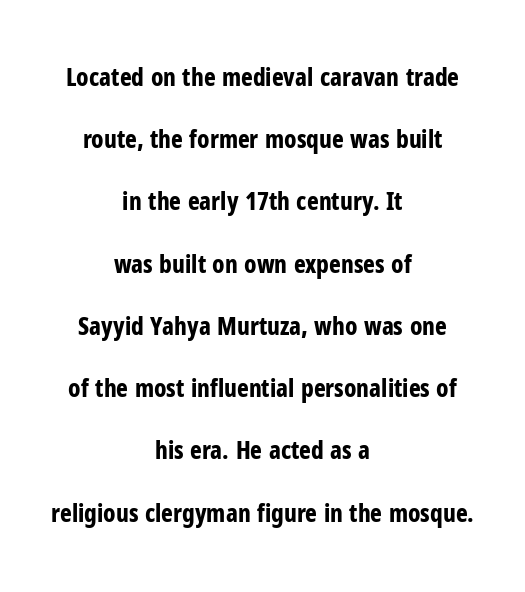
Q: Is the text bold? A: Yes.
Q: Is the text italic (slanted)? A: No, it is upright.
Q: Is the text underlined? A: No.
Q: How is the paragraph aligned? A: Centered.
Q: Is the spacing between letters normal or unusually wide? A: Normal.
Q: Is the spacing between lines tight, normal or loose? A: Loose.
